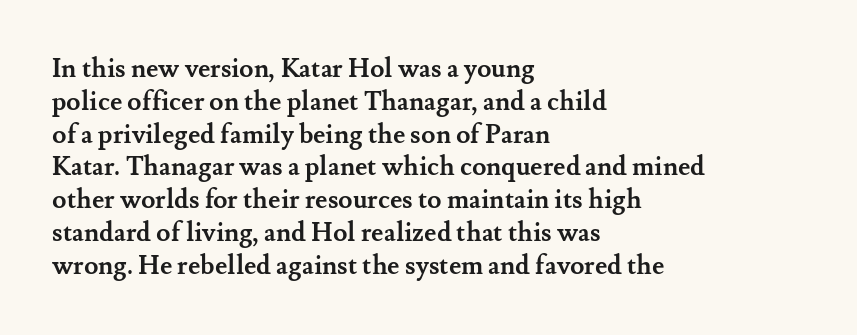
{"italic": "no", "bold": "yes", "underline": "no", "align": "left", "line_spacing": "normal", "line_spacing_ratio": 1.26, "letter_spacing": "normal", "letter_spacing_em": 0.0, "glyph_px": 26}
